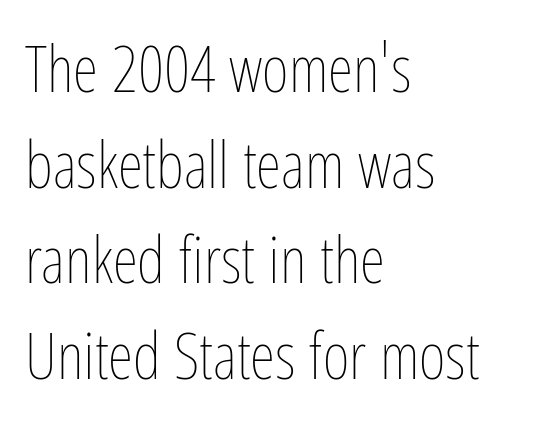
Each letter keeps its own natural width here, so spacing adapts to shape. Each row of text sits above clean, open space. What's the leading like? Ordinary, nothing unusual. The tracking reads as untouched default to a designer's eye.
